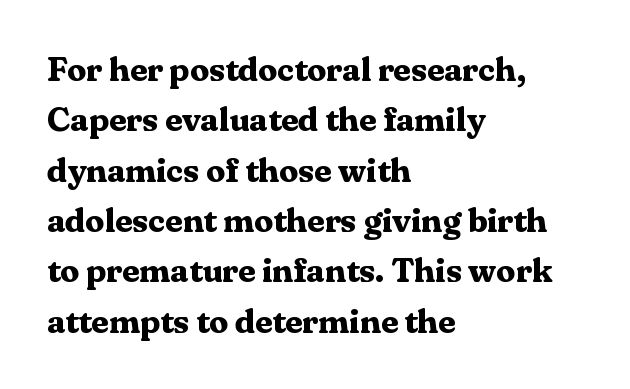
{"serif": "yes", "italic": "no", "bold": "yes", "weight": "bold", "width": "normal", "stroke_contrast": "medium", "x_height": "medium", "monospaced": "no", "underline": "no", "align": "left", "line_spacing": "normal", "line_spacing_ratio": 1.48, "letter_spacing": "normal", "letter_spacing_em": 0.0, "glyph_px": 34}
